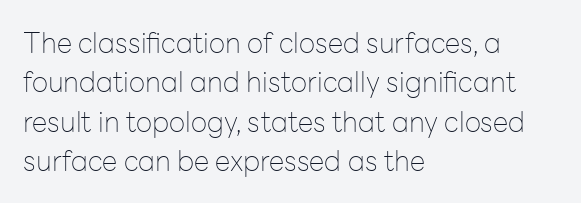
Q: Is the text bold? A: No.
Q: Is the text italic (slanted)? A: No, it is upright.
Q: Is the typeface a serif or a sans-serif typeface? A: Sans-serif.
Q: Is the text underlined? A: No.
Q: How is the paragraph aligned? A: Left-aligned.
Q: Is the spacing between letters normal or unusually wide? A: Normal.
Q: Is the spacing between lines tight, normal or loose? A: Normal.
Q: Width (condensed, normal, or wide)? A: Normal.
Q: Stroke contrast? A: Low.
Q: x-height? A: Medium.
Q: Monospaced? A: No.
